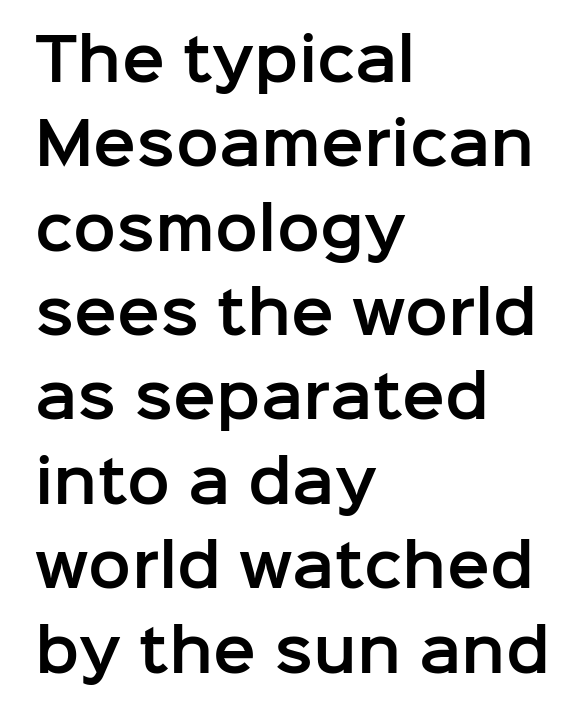
You could not count columns in this text — the font is proportionally spaced. The typeface chosen for these lines omits serifs. One glance says typical: line gaps are just what's usual. The horizontal fit of the characters is conventional and even. Every character sits straight up, as roman type does. The setting favours the left margin, as ordinary paragraphs usually do.
